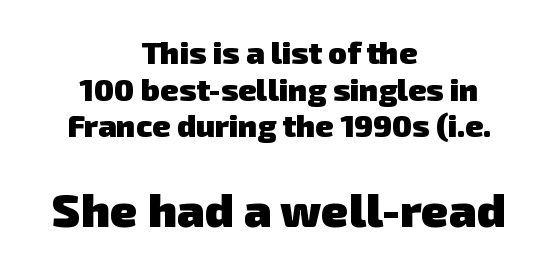
Letterform terminals end flat and unadorned throughout the passage. This rendering leaves character spacing at its baseline value. Is this a fixed-width face? No — the glyphs have proportional, varying widths. A student would call this center alignment; a typographer would say set centered. Clear beneath every line of the passage.
